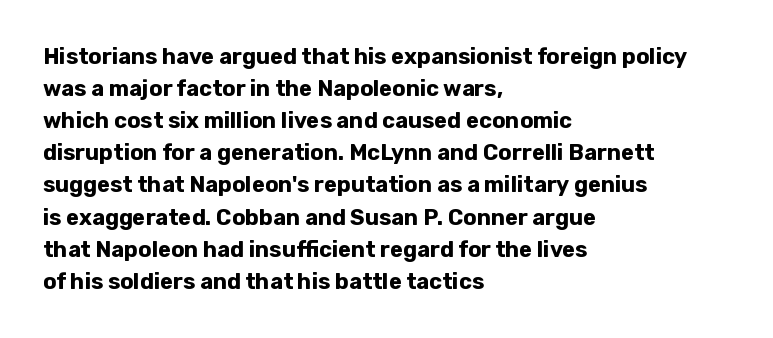
Q: Is the text bold? A: Yes.
Q: Is the text italic (slanted)? A: No, it is upright.
Q: Is the text underlined? A: No.
Q: How is the paragraph aligned? A: Left-aligned.
Q: Is the spacing between letters normal or unusually wide? A: Normal.
Q: Is the spacing between lines tight, normal or loose? A: Normal.
